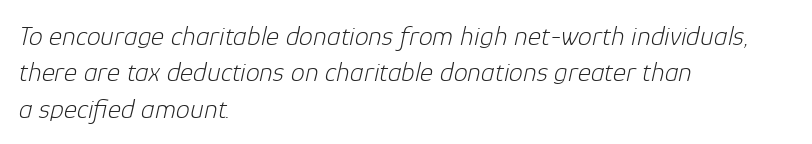
Q: Is the text bold? A: No.
Q: Is the text italic (slanted)? A: Yes, it leans right by about 12 degrees.
Q: Is the text underlined? A: No.
Q: How is the paragraph aligned? A: Left-aligned.
Q: Is the spacing between letters normal or unusually wide? A: Normal.
Q: Is the spacing between lines tight, normal or loose? A: Normal.
Q: Width (condensed, normal, or wide)? A: Normal.
Q: Stroke contrast? A: Low.
Q: x-height? A: Medium.
Q: Monospaced? A: No.
